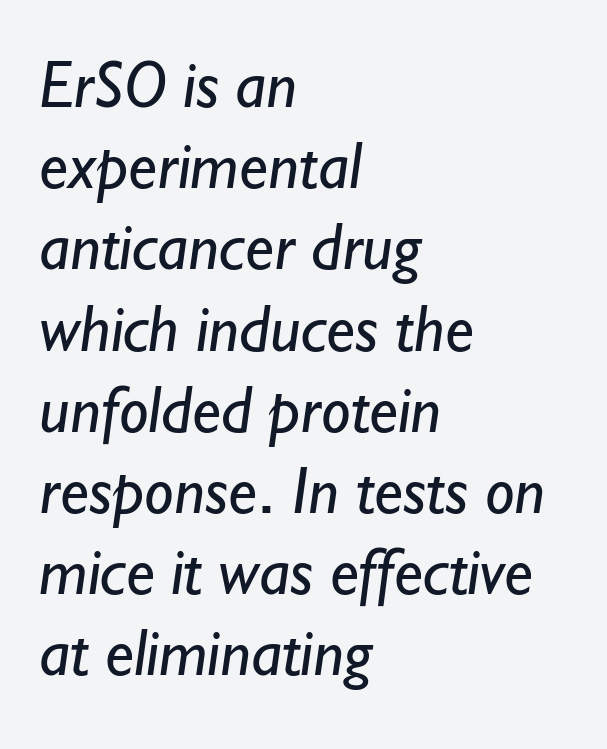
Q: Is the text bold? A: No.
Q: Is the typeface a serif or a sans-serif typeface? A: Sans-serif.
Q: Is the text underlined? A: No.
Q: How is the paragraph aligned? A: Left-aligned.
Q: Is the spacing between letters normal or unusually wide? A: Normal.
Q: Width (condensed, normal, or wide)? A: Normal.
Q: Stroke contrast? A: Low.
Q: x-height? A: Small.
Q: Monospaced? A: No.
